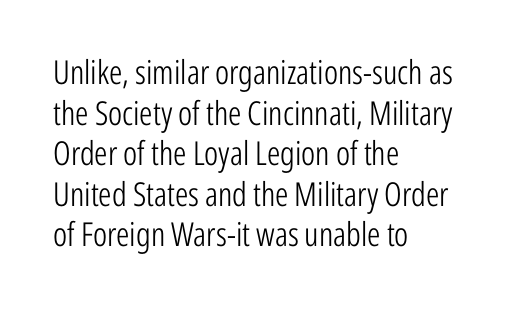
Q: Is the text bold? A: No.
Q: Is the text italic (slanted)? A: No, it is upright.
Q: Is the typeface a serif or a sans-serif typeface? A: Sans-serif.
Q: Is the text underlined? A: No.
Q: How is the paragraph aligned? A: Left-aligned.
Q: Is the spacing between letters normal or unusually wide? A: Normal.
Q: Width (condensed, normal, or wide)? A: Condensed.
Q: Stroke contrast? A: Low.
Q: x-height? A: Medium.
Q: Monospaced? A: No.
